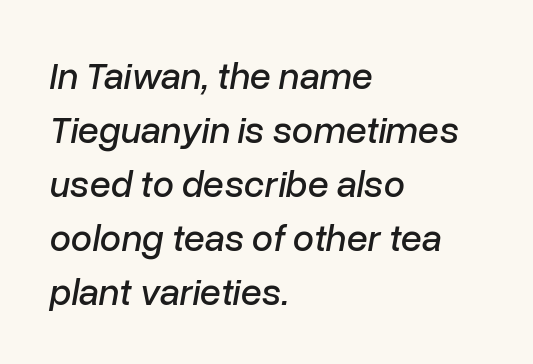
The image shows 38 px text type, italic (leaning right); set left-aligned, normal line spacing (1.42x), normal letter spacing, not underlined; low stroke contrast and a medium x-height.
